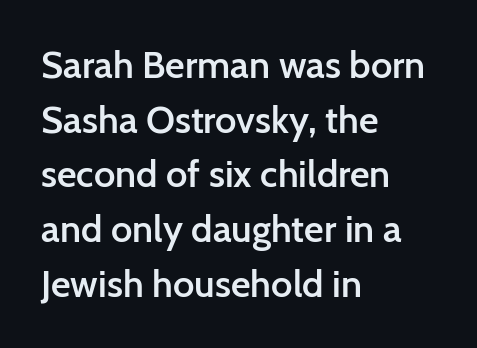
Nobody touched the tracking dial on this one. As a designer I'd log this as weight 600, semibold. Alignment: flush left. Style check: upright. Does the type have serifs? No, each stem ends abruptly.
